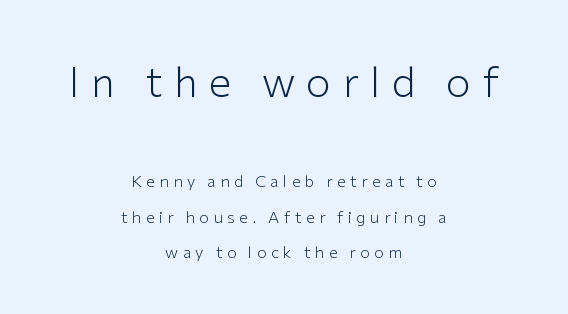
Look at the tracking — it's clearly loosened, letters drifting apart. The letters carry no serifs — their stems end cleanly without finishing strokes. A bare baseline throughout the passage. Posture: upright roman.
